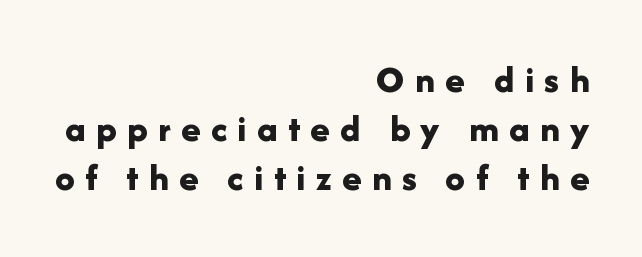
The image shows 39 px bold sans-serif type, upright; set right-aligned, normal line spacing (1.26x), unusually wide letter spacing (+0.27 em), not underlined; low stroke contrast and a medium x-height.
